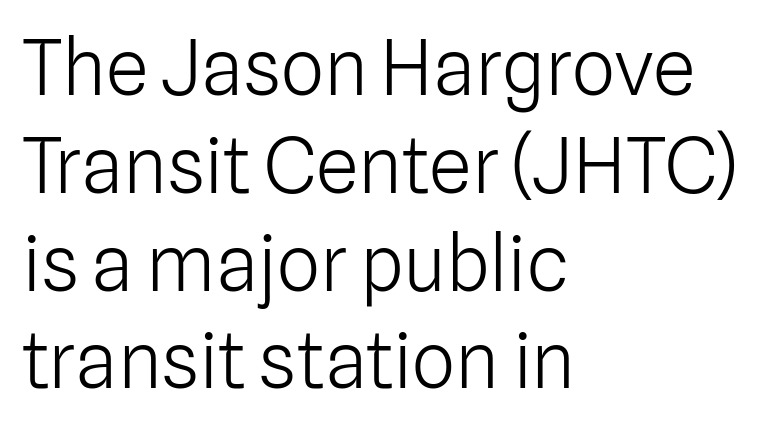
A bare baseline throughout the passage. Regarding serifs, this sample does without them. Counters stay open thanks to moderate or lighter strokes. Leftover space on each line is placed entirely after the last word. Every character sits straight up, as roman type does. Varying glyph widths throughout — classic text-font behaviour.
